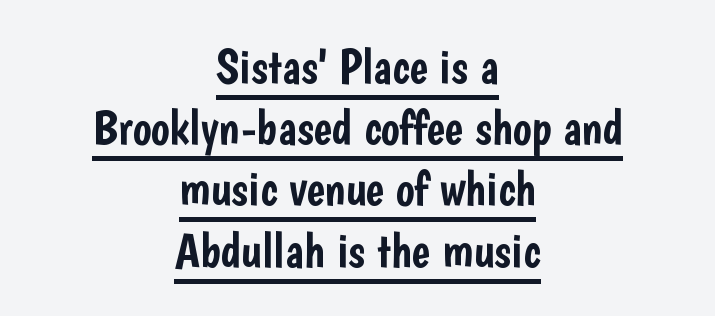
{"serif": "no", "italic": "no", "width": "condensed", "stroke_contrast": "low", "x_height": "medium", "monospaced": "no", "underline": "yes", "align": "center", "line_spacing": "normal", "line_spacing_ratio": 1.25, "letter_spacing": "normal", "letter_spacing_em": 0.0, "glyph_px": 49}
